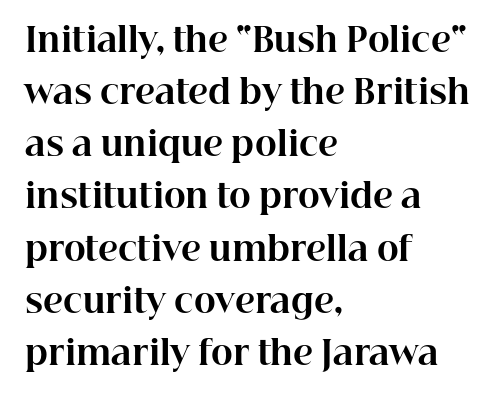
{"serif": "yes", "italic": "no", "bold": "yes", "weight": "bold", "width": "normal", "stroke_contrast": "high", "x_height": "medium", "monospaced": "no", "underline": "no", "align": "left", "line_spacing": "normal", "line_spacing_ratio": 1.58, "letter_spacing": "normal", "letter_spacing_em": 0.0, "glyph_px": 33}
